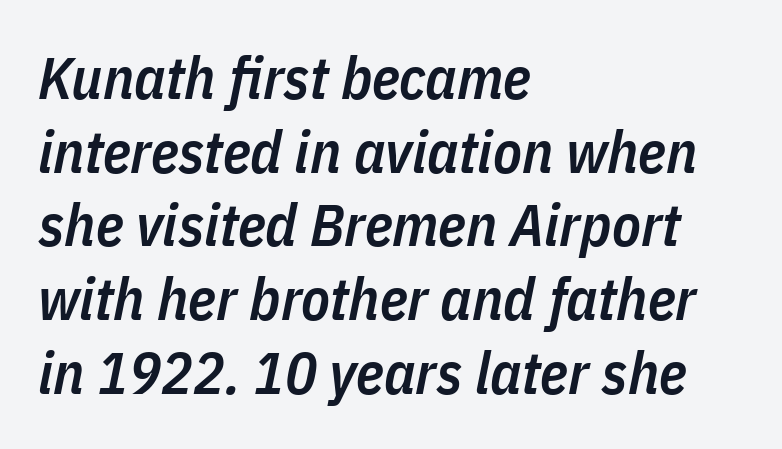
Q: Is the text bold? A: Semi-bold.
Q: Is the text italic (slanted)? A: Yes, it leans right by about 11 degrees.
Q: Is the text underlined? A: No.
Q: How is the paragraph aligned? A: Left-aligned.
Q: Is the spacing between letters normal or unusually wide? A: Normal.
Q: Is the spacing between lines tight, normal or loose? A: Normal.
Q: Width (condensed, normal, or wide)? A: Condensed.
Q: Stroke contrast? A: Low.
Q: x-height? A: Medium.
Q: Monospaced? A: No.
